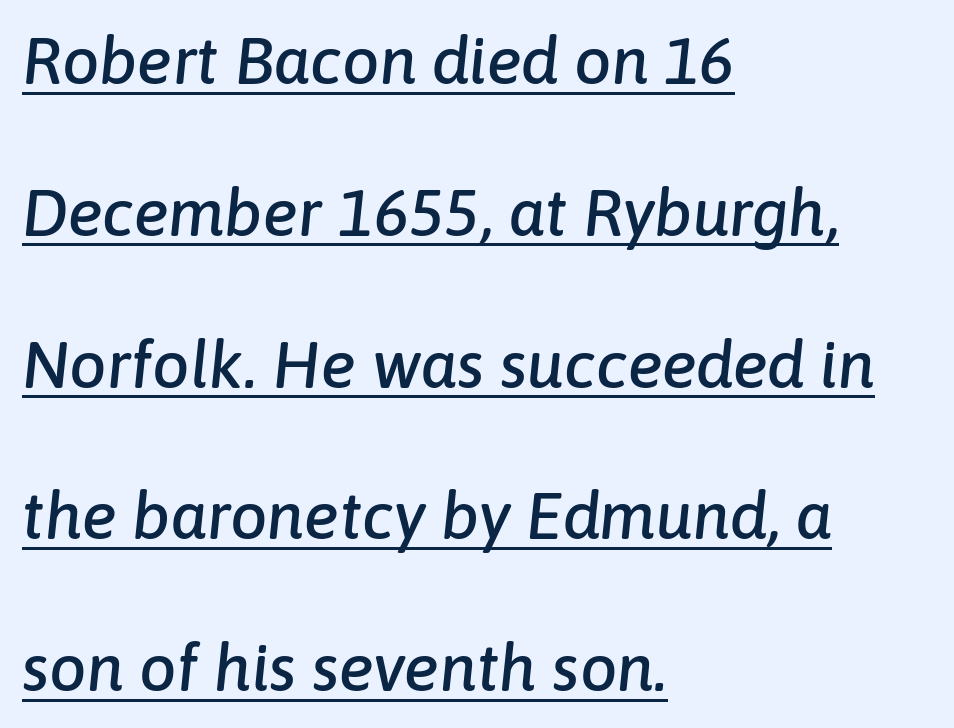
Honestly, the underline is the first thing you notice here. Leading: increased. These lines keep a tight, regular rhythm from letter to letter. Slant detected: the letters are inclined. A typesetter would call this proportional, since set widths differ per character.
